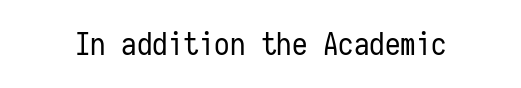
The image shows 31 px regular-weight, condensed sans-serif type, upright, monospaced; set normal letter spacing, not underlined; low stroke contrast and a medium x-height.
